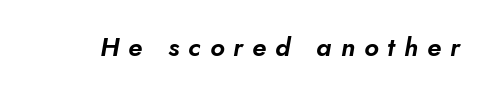
{"italic": "yes", "lean": "right", "slant_degrees": 10, "underline": "no", "letter_spacing": "wide", "letter_spacing_em": 0.35, "glyph_px": 26}
